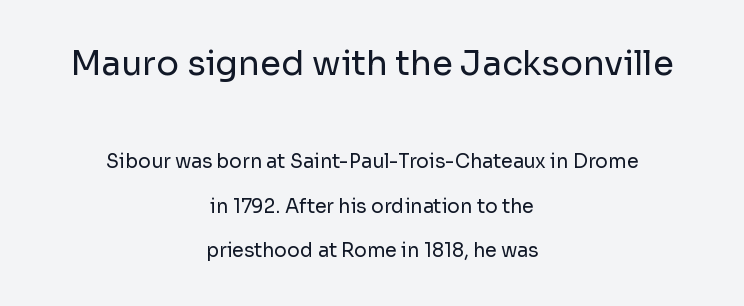
Q: Is the text bold? A: No.
Q: Is the text italic (slanted)? A: No, it is upright.
Q: Is the typeface a serif or a sans-serif typeface? A: Sans-serif.
Q: Is the text underlined? A: No.
Q: How is the paragraph aligned? A: Centered.
Q: Is the spacing between letters normal or unusually wide? A: Normal.
Q: Is the spacing between lines tight, normal or loose? A: Loose.
Q: Which block of text is set in a larger size, the first (top) or the second (bottom)? A: The first (top) one.
Q: Width (condensed, normal, or wide)? A: Normal.
Q: Stroke contrast? A: Low.
Q: x-height? A: Medium.
Q: Monospaced? A: No.
